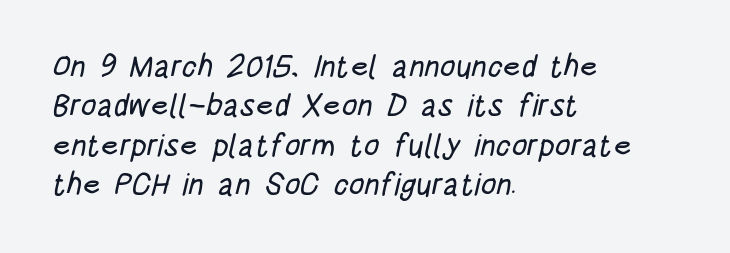
Q: Is the typeface a serif or a sans-serif typeface? A: Sans-serif.
Q: Is the text underlined? A: No.
Q: How is the paragraph aligned? A: Left-aligned.
Q: Is the spacing between letters normal or unusually wide? A: Normal.
Q: Is the spacing between lines tight, normal or loose? A: Normal.
Q: Width (condensed, normal, or wide)? A: Condensed.
Q: Stroke contrast? A: Low.
Q: x-height? A: Large.
Q: Monospaced? A: No.
